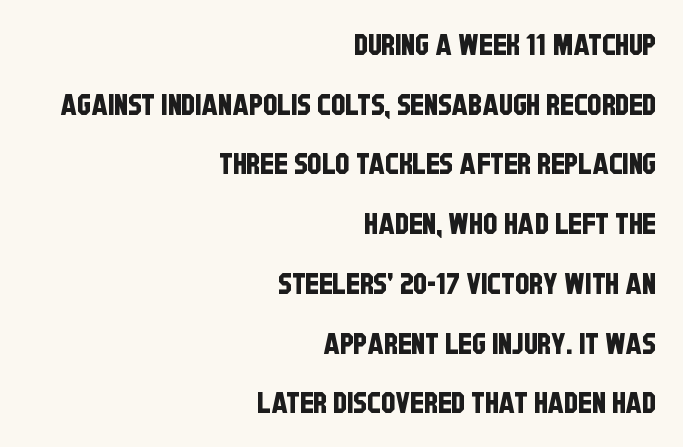
The image shows 29 px condensed sans-serif type; set right-aligned, loose line spacing (2.06x), normal letter spacing, not underlined; low stroke contrast and a large x-height.
